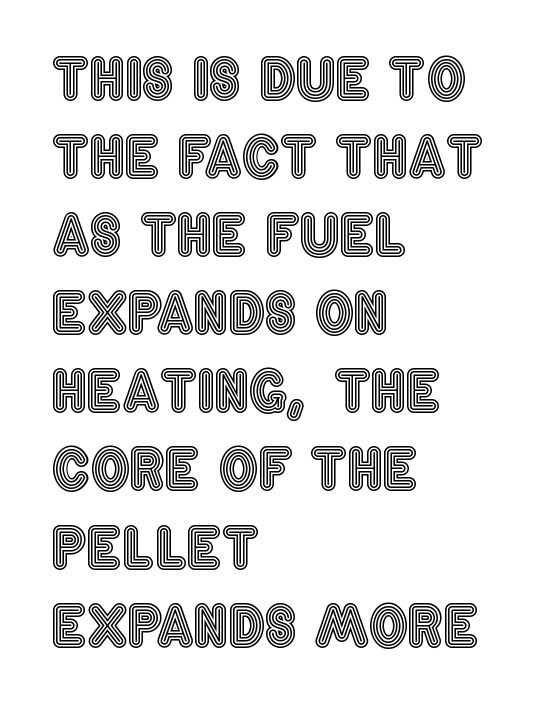
The image shows 55 px condensed type, upright; set left-aligned, normal line spacing (1.42x), normal letter spacing, not underlined; a large x-height.
